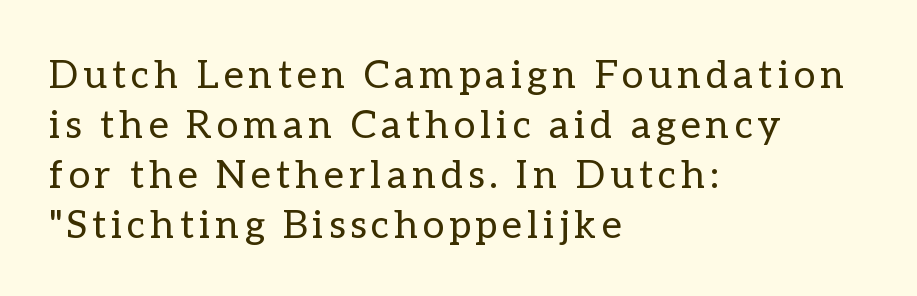
The image shows 39 px regular-weight type, upright; set left-aligned, normal line spacing (1.28x), not underlined; low stroke contrast and a medium x-height.
